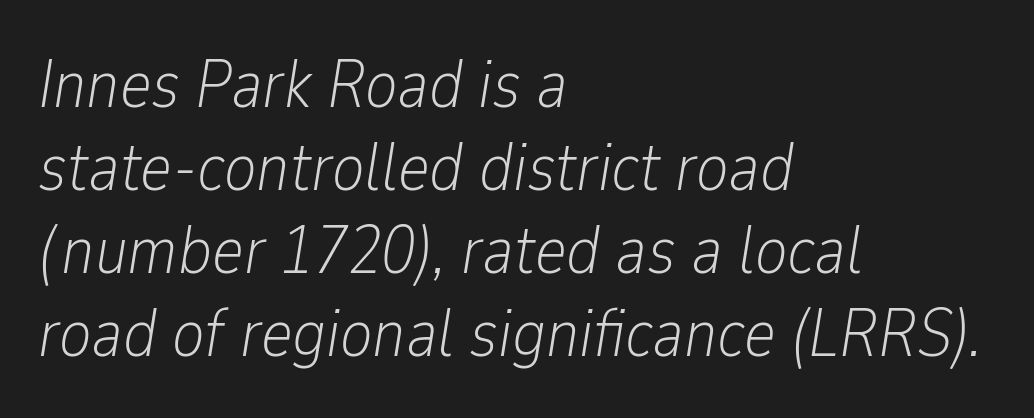
{"italic": "yes", "lean": "right", "slant_degrees": 9, "bold": "no", "weight": "light", "width": "condensed", "stroke_contrast": "low", "x_height": "medium", "monospaced": "no", "underline": "no", "align": "left", "line_spacing_ratio": 1.22, "letter_spacing": "normal", "letter_spacing_em": 0.0, "glyph_px": 68}
